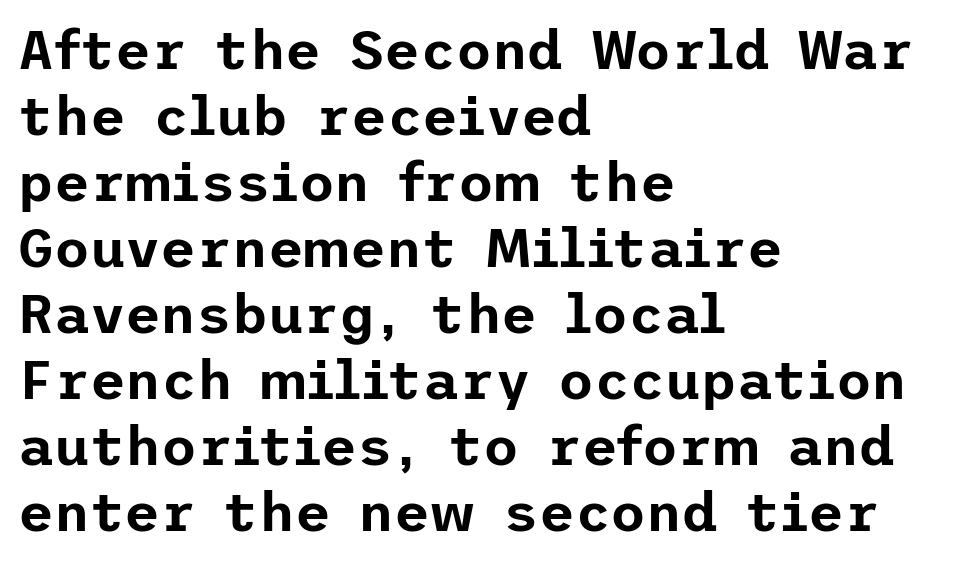
The image shows 55 px sans-serif type, upright; set left-aligned, line spacing 1.2x, normal letter spacing, not underlined; low stroke contrast and a medium x-height.
